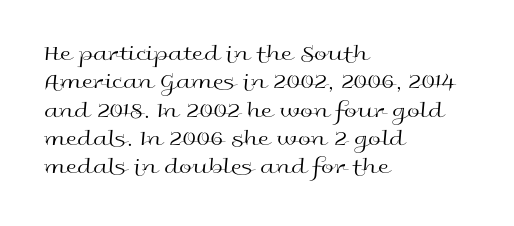
Q: Is the text bold? A: No.
Q: Is the text italic (slanted)? A: No, it is upright.
Q: Is the text underlined? A: No.
Q: How is the paragraph aligned? A: Left-aligned.
Q: Is the spacing between letters normal or unusually wide? A: Normal.
